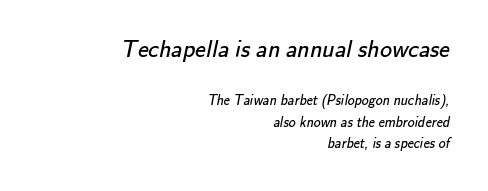
The passage shown is not bold in any degree. Descender tails drop into unmarked territory. Words appear dense and cohesive because spacing is normal. The emphasis by scale lands on block number one, above. Leading: standard. Does the copy run flush right? Yes — the right margin is perfectly even.
